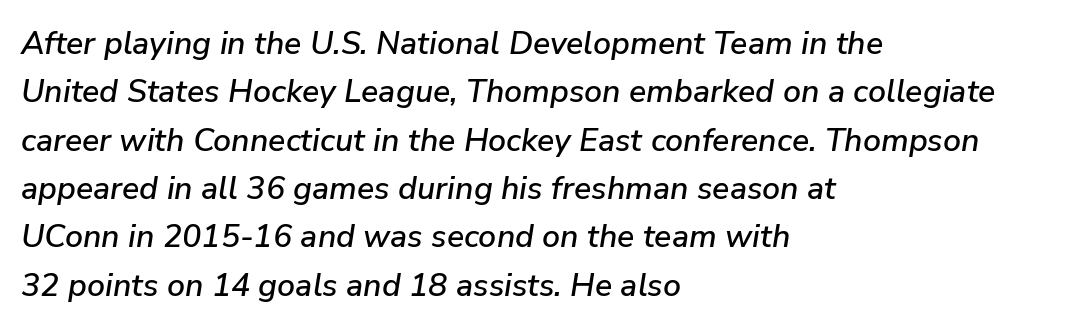
Q: Is the text italic (slanted)? A: Yes, it leans right by about 9 degrees.
Q: Is the text underlined? A: No.
Q: How is the paragraph aligned? A: Left-aligned.
Q: Is the spacing between letters normal or unusually wide? A: Normal.
Q: Is the spacing between lines tight, normal or loose? A: Normal.
Q: Width (condensed, normal, or wide)? A: Normal.
Q: Stroke contrast? A: Low.
Q: x-height? A: Medium.
Q: Monospaced? A: No.
